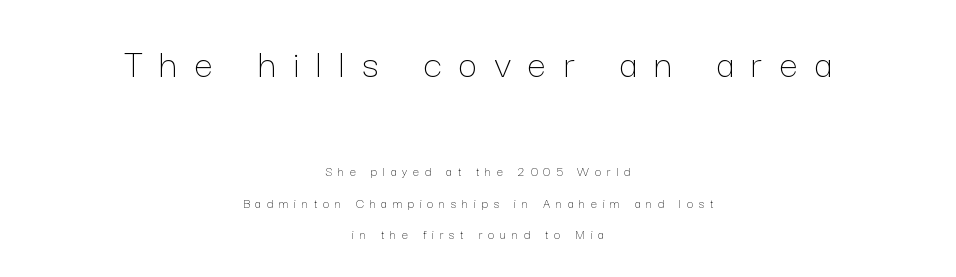
The image shows 42 px thin type, upright; set centered, loose line spacing (2.27x), unusually wide letter spacing (+0.41 em), not underlined; the first (top) block is 3.0x larger; low stroke contrast and a medium x-height.
